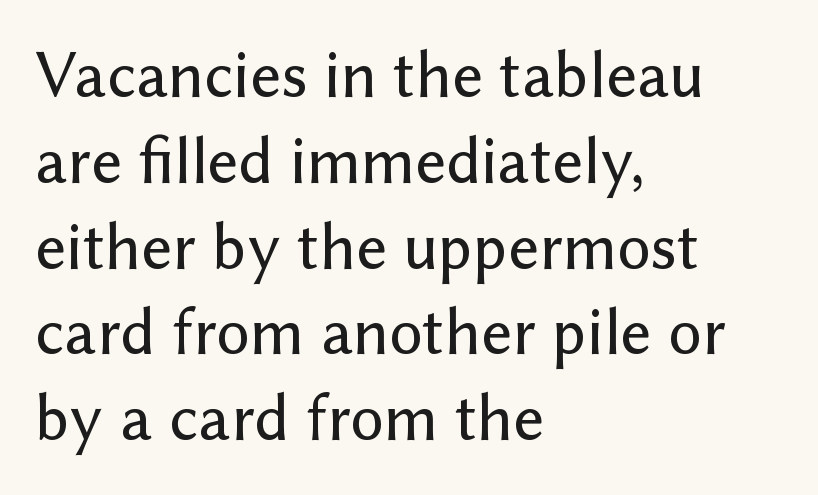
{"serif": "no", "italic": "no", "width": "normal", "stroke_contrast": "low", "x_height": "medium", "monospaced": "no", "underline": "no", "align": "left", "line_spacing": "normal", "line_spacing_ratio": 1.28, "letter_spacing": "normal", "letter_spacing_em": 0.0, "glyph_px": 67}
